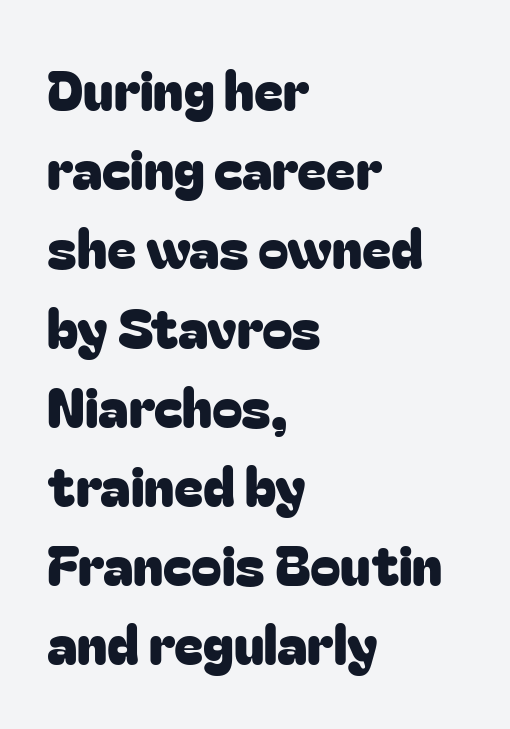
The image shows 55 px sans-serif type, upright; set left-aligned, normal line spacing (1.44x), normal letter spacing, not underlined; low stroke contrast and a medium x-height.
